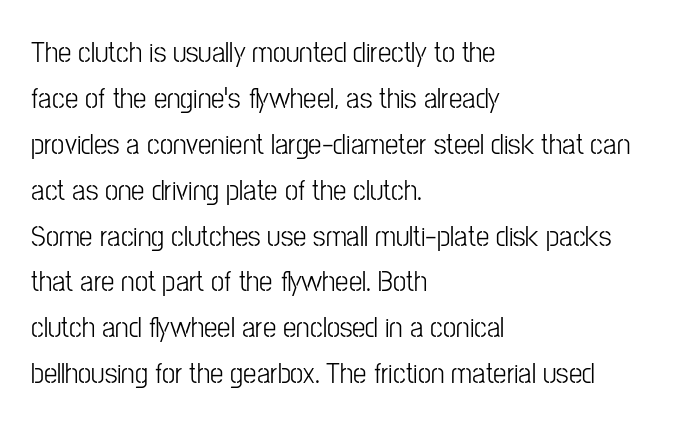
Do the characters align in a grid? No, the font is proportional. The face used here is a sans, in the tradition of grotesques and geometrics. The passage is arranged the way most books set body copy — flush left. The gap between lines stays unmarked.
